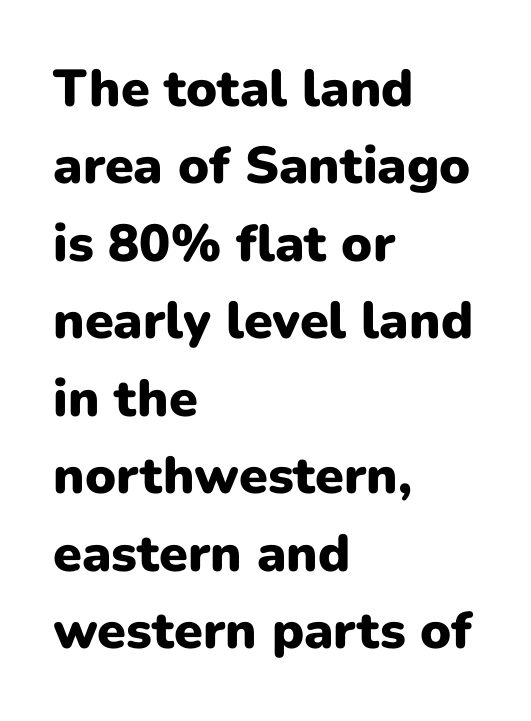
Q: Is the text bold? A: Yes.
Q: Is the text italic (slanted)? A: No, it is upright.
Q: Is the typeface a serif or a sans-serif typeface? A: Sans-serif.
Q: Is the text underlined? A: No.
Q: How is the paragraph aligned? A: Left-aligned.
Q: Is the spacing between letters normal or unusually wide? A: Normal.
Q: Is the spacing between lines tight, normal or loose? A: Normal.
Q: Width (condensed, normal, or wide)? A: Normal.
Q: Stroke contrast? A: Low.
Q: x-height? A: Medium.
Q: Monospaced? A: No.
